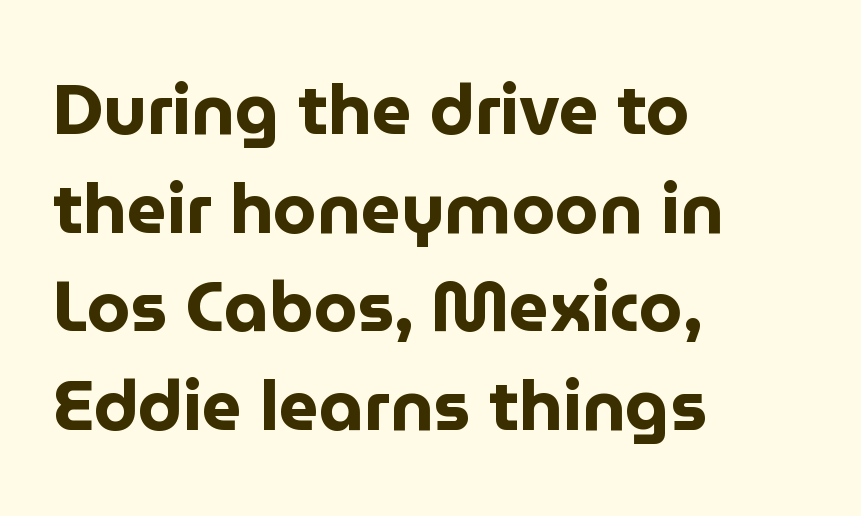
Lines of text with bare space underneath. Chunky letters — that's bold for sure. Looks like regular typesetting: each glyph gets only the width it needs. The face used here is rendered with its standard letterfit. Where is the straight margin? On the left.
